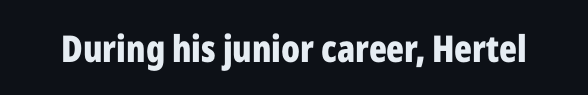
Q: Is the text bold? A: Yes.
Q: Is the text italic (slanted)? A: No, it is upright.
Q: Is the typeface a serif or a sans-serif typeface? A: Sans-serif.
Q: Is the text underlined? A: No.
Q: Is the spacing between letters normal or unusually wide? A: Normal.
Q: Width (condensed, normal, or wide)? A: Condensed.
Q: Stroke contrast? A: Low.
Q: x-height? A: Medium.
Q: Monospaced? A: No.
